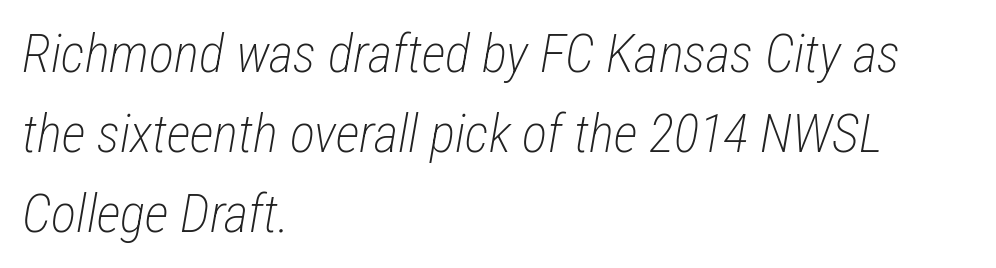
Q: Is the text bold? A: No.
Q: Is the text italic (slanted)? A: Yes, it leans right by about 12 degrees.
Q: Is the text underlined? A: No.
Q: How is the paragraph aligned? A: Left-aligned.
Q: Is the spacing between letters normal or unusually wide? A: Normal.
Q: Is the spacing between lines tight, normal or loose? A: Normal.
Q: Width (condensed, normal, or wide)? A: Condensed.
Q: Stroke contrast? A: Low.
Q: x-height? A: Medium.
Q: Monospaced? A: No.
